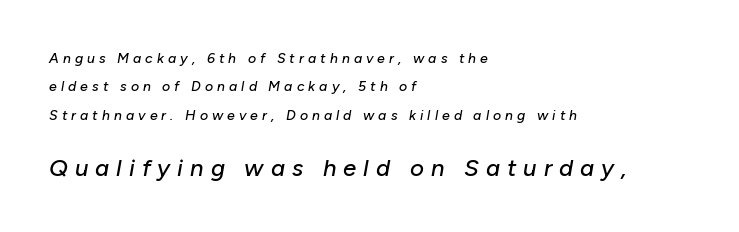
Q: Is the text italic (slanted)? A: Yes, it leans right by about 10 degrees.
Q: Is the text underlined? A: No.
Q: How is the paragraph aligned? A: Left-aligned.
Q: Is the spacing between letters normal or unusually wide? A: Unusually wide.
Q: Is the spacing between lines tight, normal or loose? A: Loose.
Q: Which block of text is set in a larger size, the first (top) or the second (bottom)? A: The second (bottom) one.
